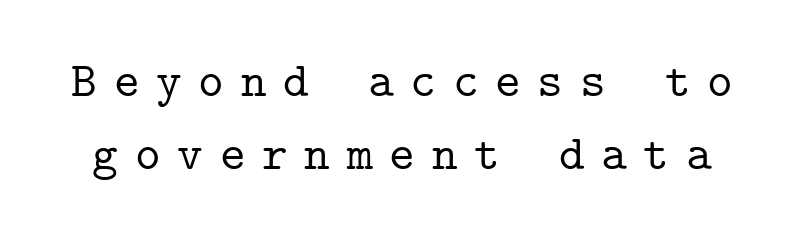
Q: Is the text italic (slanted)? A: No, it is upright.
Q: Is the typeface a serif or a sans-serif typeface? A: Serif.
Q: Is the text underlined? A: No.
Q: Is the spacing between letters normal or unusually wide? A: Unusually wide.
Q: Is the spacing between lines tight, normal or loose? A: Normal.
Q: Width (condensed, normal, or wide)? A: Normal.
Q: Stroke contrast? A: Low.
Q: x-height? A: Medium.
Q: Monospaced? A: Yes.
